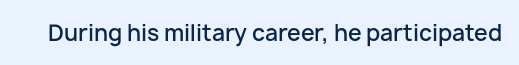
The image shows 22 px text type, upright; set normal letter spacing, not underlined.
